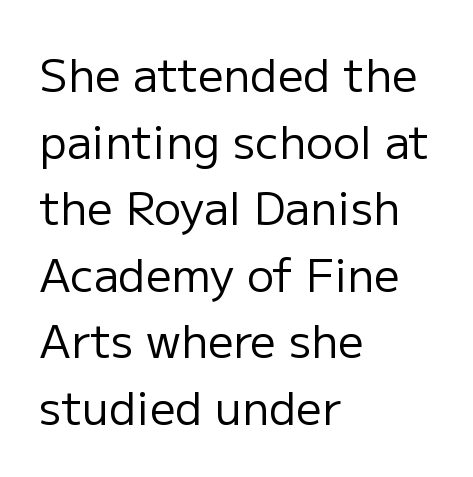
{"serif": "no", "italic": "no", "bold": "no", "weight": "regular", "width": "normal", "stroke_contrast": "low", "x_height": "medium", "monospaced": "no", "underline": "no", "align": "left", "line_spacing": "normal", "line_spacing_ratio": 1.48, "letter_spacing": "normal", "letter_spacing_em": 0.0, "glyph_px": 45}
